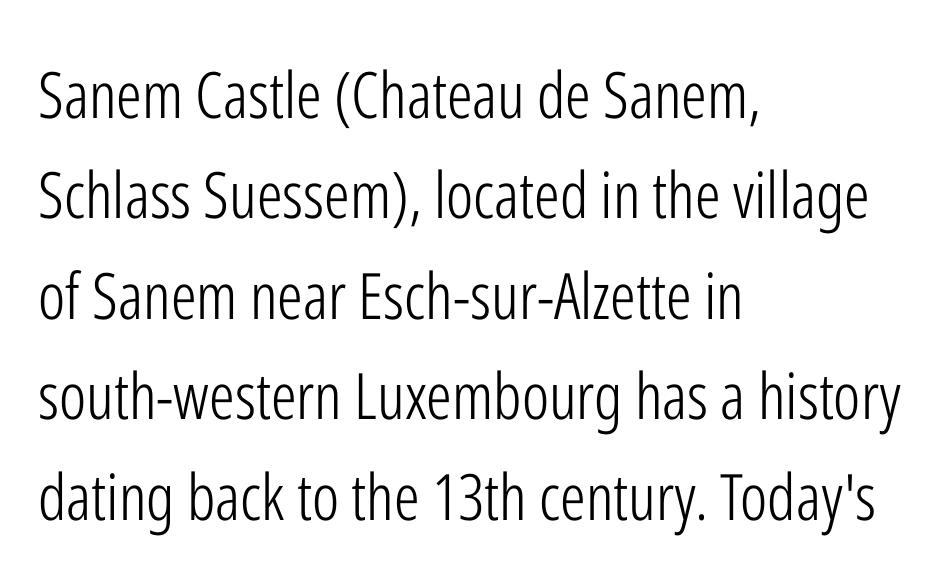
{"serif": "no", "italic": "no", "bold": "no", "weight": "light", "width": "condensed", "stroke_contrast": "low", "x_height": "medium", "monospaced": "no", "underline": "no", "align": "left", "line_spacing": "normal", "line_spacing_ratio": 1.57, "letter_spacing": "normal", "letter_spacing_em": 0.0, "glyph_px": 64}
